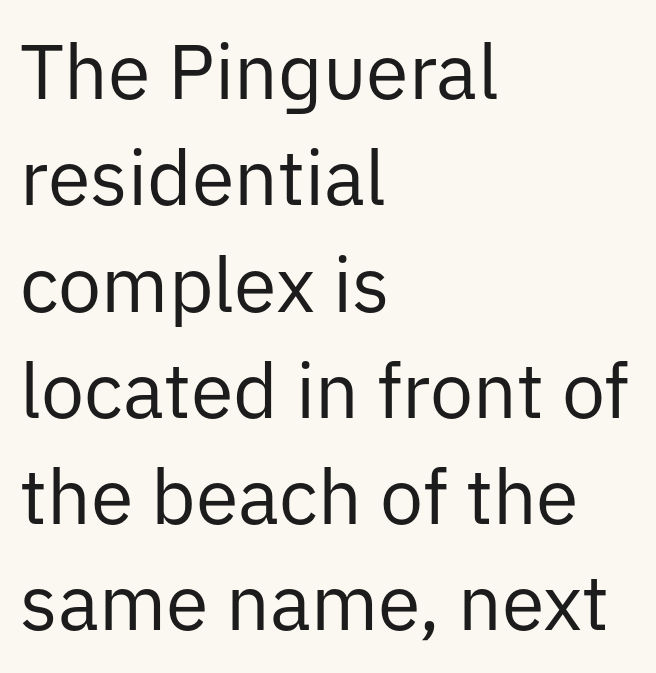
Q: Is the text bold? A: No.
Q: Is the text italic (slanted)? A: No, it is upright.
Q: Is the typeface a serif or a sans-serif typeface? A: Sans-serif.
Q: Is the text underlined? A: No.
Q: How is the paragraph aligned? A: Left-aligned.
Q: Is the spacing between letters normal or unusually wide? A: Normal.
Q: Is the spacing between lines tight, normal or loose? A: Normal.
Q: Width (condensed, normal, or wide)? A: Normal.
Q: Stroke contrast? A: Low.
Q: x-height? A: Medium.
Q: Monospaced? A: No.
